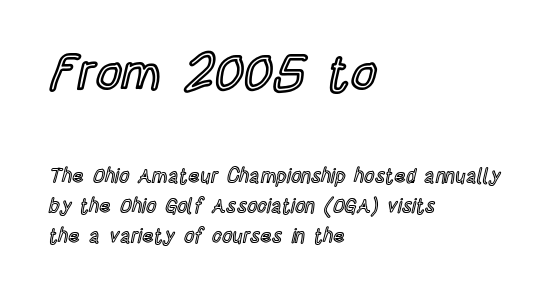
The image shows 51 px condensed type; set left-aligned, normal line spacing (1.51x), normal letter spacing, not underlined; the first (top) block is 2.55x larger; a large x-height.
